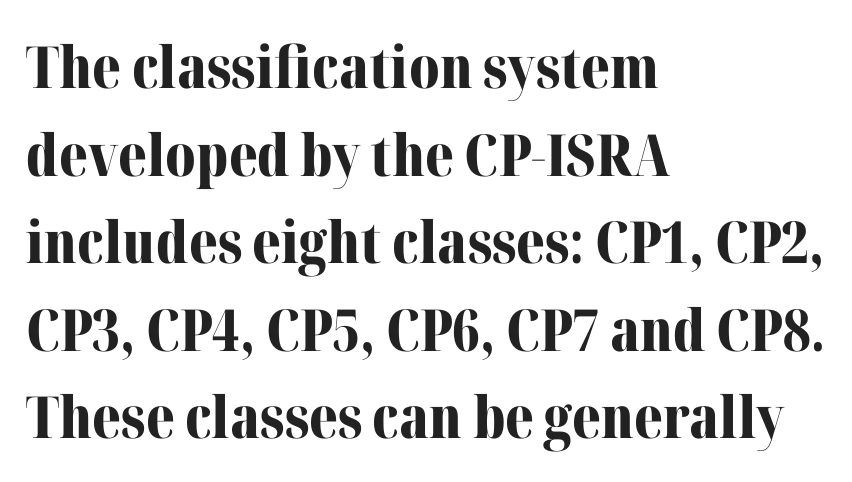
Inter-character spacing is left at the font's built-in metrics. The rendering uses natural spacing where letterforms have individual widths. Ascenders rise straight up at ninety degrees. Descenders are the only things crossing below the line.
